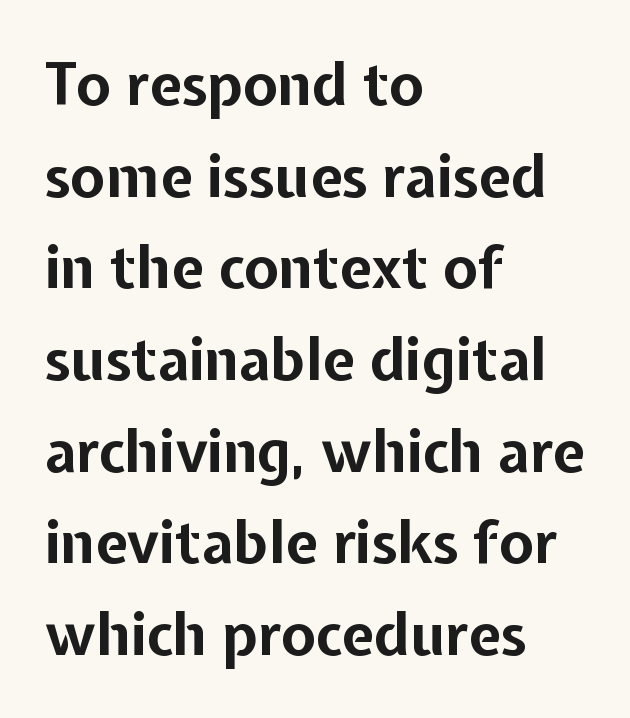
Casual observation: everything's shoved over to the left. Is this a sans? Yes — the strokes have no serifs. Quick note: underline off. A normal amount of white space separates one row of letters from the next. The strokes are fattened all the way to bold. The face used here is proportionally spaced, like ordinary book or web type.
